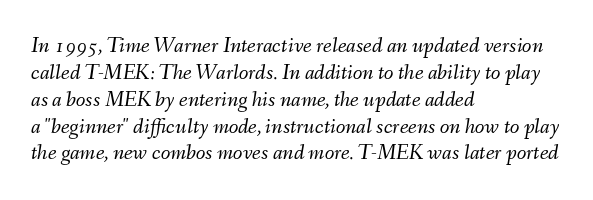
The type is set solid horizontally, with unmodified tracking. In terms of posture, this sample is oblique. A classic flush-left, rag-right setting is used for this passage. The string is rendered with underlining switched off. Is the type heavy? It reads as light-to-regular instead.
